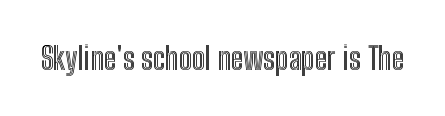
The foot of each line stays bare and open. This sample uses an upright cut, with every glyph sitting square on the baseline. Varying glyph widths throughout — classic text-font behaviour. This sample uses plain, unmodified letter spacing.
